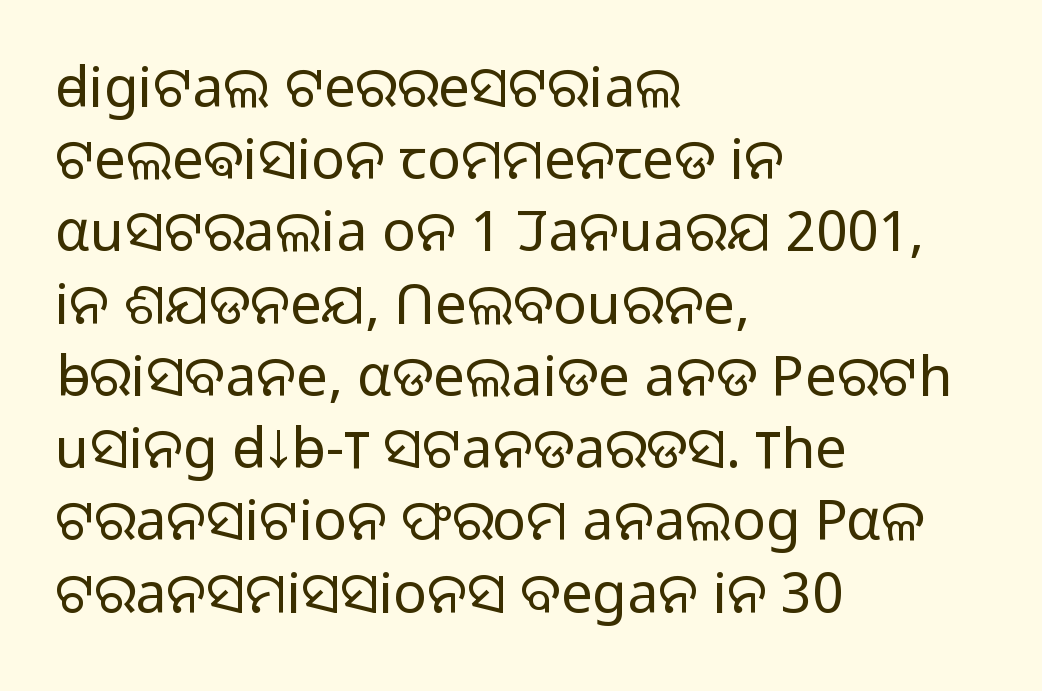
Q: Is the text bold? A: No.
Q: Is the text italic (slanted)? A: No, it is upright.
Q: Is the typeface a serif or a sans-serif typeface? A: Sans-serif.
Q: Is the text underlined? A: No.
Q: How is the paragraph aligned? A: Left-aligned.
Q: Is the spacing between letters normal or unusually wide? A: Normal.
Q: Is the spacing between lines tight, normal or loose? A: Normal.
Q: Width (condensed, normal, or wide)? A: Normal.
Q: Stroke contrast? A: Low.
Q: x-height? A: Medium.
Q: Monospaced? A: No.
